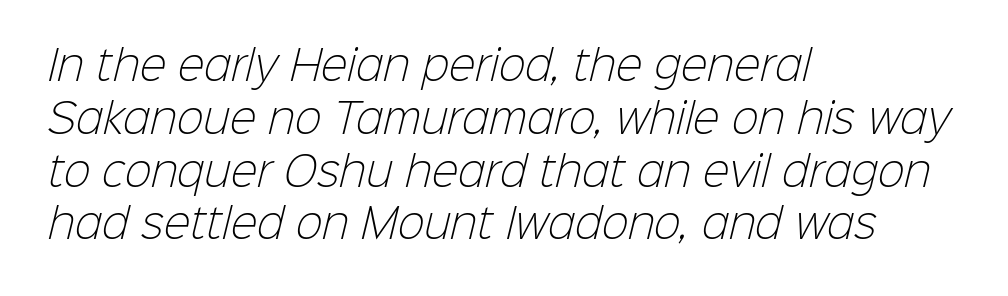
Is the stroke heavy? The answer is a plain regular-or-lighter. This rendering uses left alignment, leaving the right contour irregular. The space beneath each line is pristine and unruled. A normal amount of white space separates one row of letters from the next. There is no visible air inserted between adjacent glyphs. Is this a fixed-width face? No — the glyphs have proportional, varying widths.
